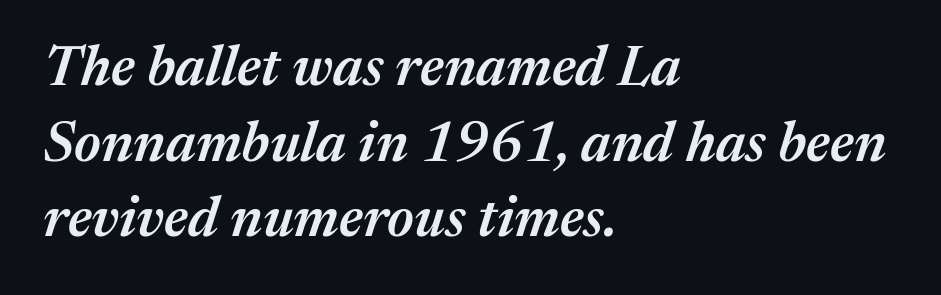
The image shows 56 px semibold type, italic (leaning right); set left-aligned, normal line spacing (1.35x), normal letter spacing, not underlined; medium stroke contrast and a medium x-height.
